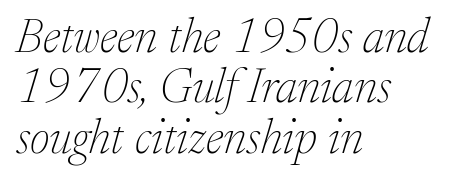
The image shows 48 px thin serif type, italic (leaning right); set left-aligned, tight line spacing (1.05x), normal letter spacing, not underlined; low stroke contrast and a medium x-height.
